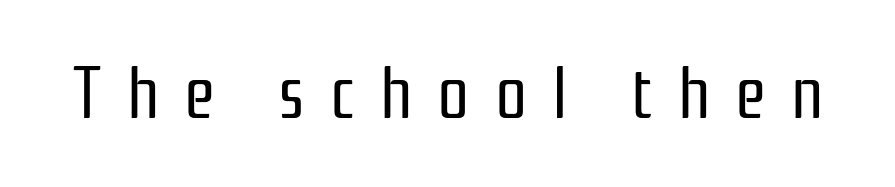
The foot of each line stays bare and open. Heaviness? Minimal to ordinary, like unemphasized prose. When letters stand straight like this, we call the style roman or upright. Type style note: lacks serifs.
